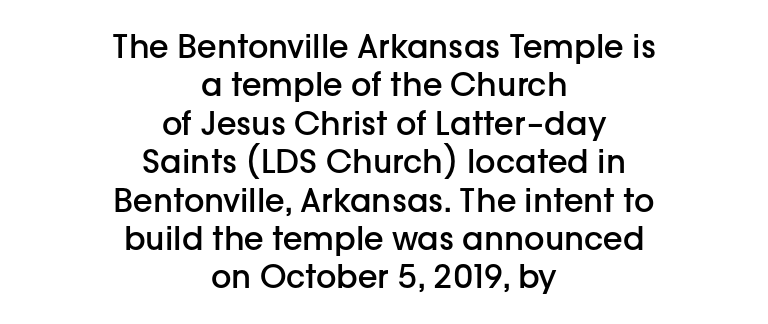
The image shows 32 px semibold sans-serif type, upright; set centered, line spacing 1.2x, normal letter spacing, not underlined; low stroke contrast and a medium x-height.
